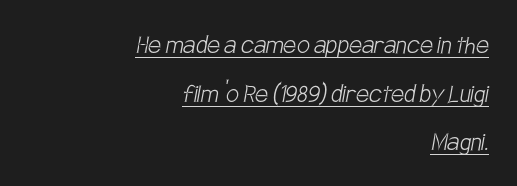
The image shows 29 px light, condensed sans-serif type; set right-aligned, normal line spacing (1.68x), normal letter spacing, underlined; low stroke contrast and a large x-height.
